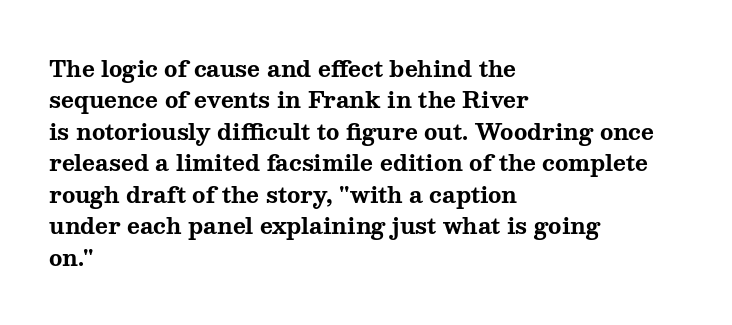
{"italic": "no", "bold": "yes", "underline": "no", "align": "left", "line_spacing": "normal", "line_spacing_ratio": 1.43, "letter_spacing": "normal", "letter_spacing_em": 0.0, "glyph_px": 22}
